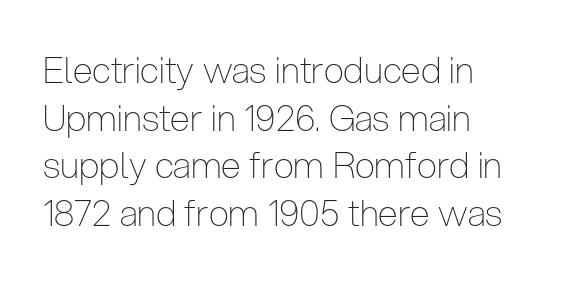
{"serif": "no", "italic": "no", "bold": "no", "weight": "thin", "width": "condensed", "stroke_contrast": "low", "x_height": "medium", "monospaced": "no", "underline": "no", "align": "left", "line_spacing": "normal", "line_spacing_ratio": 1.32, "letter_spacing": "normal", "letter_spacing_em": 0.0, "glyph_px": 36}
